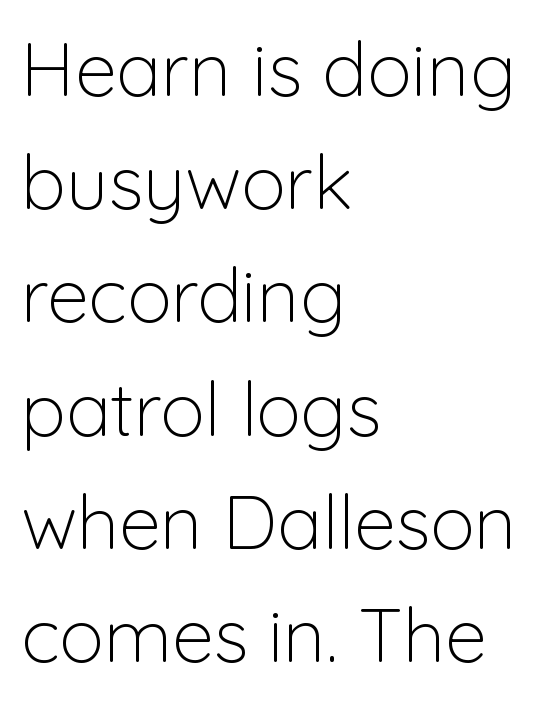
Q: Is the text bold? A: No.
Q: Is the text italic (slanted)? A: No, it is upright.
Q: Is the typeface a serif or a sans-serif typeface? A: Sans-serif.
Q: Is the text underlined? A: No.
Q: How is the paragraph aligned? A: Left-aligned.
Q: Is the spacing between letters normal or unusually wide? A: Normal.
Q: Is the spacing between lines tight, normal or loose? A: Normal.
Q: Width (condensed, normal, or wide)? A: Normal.
Q: Stroke contrast? A: Low.
Q: x-height? A: Medium.
Q: Monospaced? A: No.
